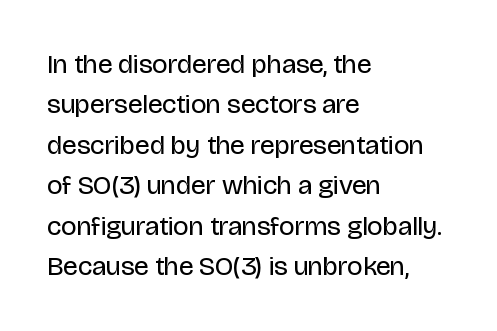
Q: Is the text bold? A: No.
Q: Is the text italic (slanted)? A: No, it is upright.
Q: Is the text underlined? A: No.
Q: How is the paragraph aligned? A: Left-aligned.
Q: Is the spacing between letters normal or unusually wide? A: Normal.
Q: Is the spacing between lines tight, normal or loose? A: Normal.
